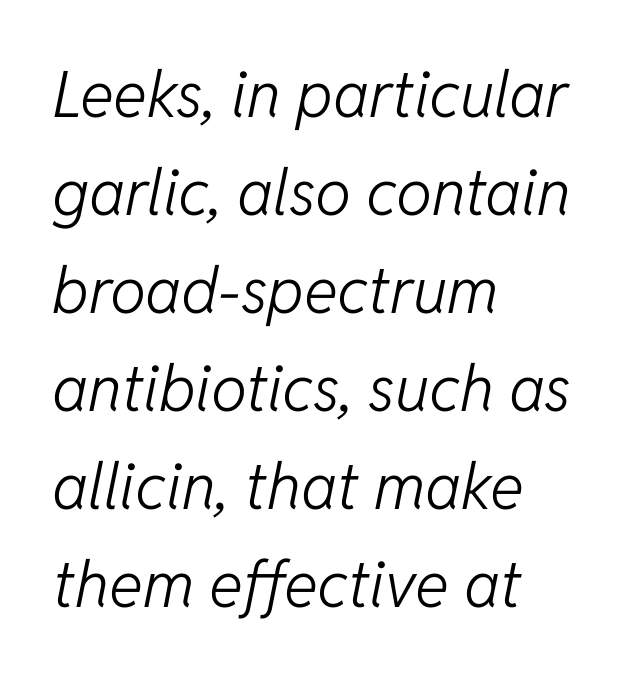
{"italic": "yes", "lean": "right", "slant_degrees": 11, "bold": "no", "weight": "light", "width": "normal", "stroke_contrast": "low", "x_height": "medium", "monospaced": "no", "underline": "no", "align": "left", "line_spacing": "normal", "line_spacing_ratio": 1.53, "letter_spacing": "normal", "letter_spacing_em": 0.0, "glyph_px": 64}
